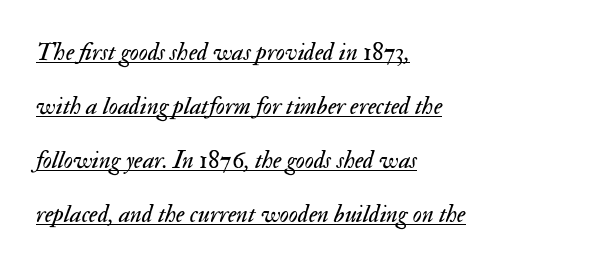
{"italic": "yes", "lean": "right", "slant_degrees": 17, "bold": "no", "underline": "yes", "align": "left", "line_spacing": "loose", "line_spacing_ratio": 2.16, "letter_spacing": "normal", "letter_spacing_em": 0.0, "glyph_px": 25}
